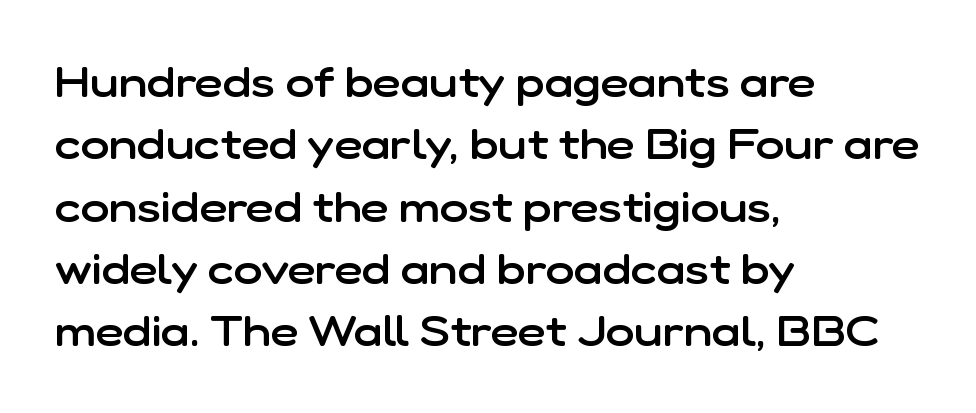
Q: Is the text bold? A: Semi-bold.
Q: Is the text italic (slanted)? A: No, it is upright.
Q: Is the typeface a serif or a sans-serif typeface? A: Sans-serif.
Q: Is the text underlined? A: No.
Q: How is the paragraph aligned? A: Left-aligned.
Q: Is the spacing between letters normal or unusually wide? A: Normal.
Q: Is the spacing between lines tight, normal or loose? A: Normal.
Q: Width (condensed, normal, or wide)? A: Normal.
Q: Stroke contrast? A: Low.
Q: x-height? A: Medium.
Q: Monospaced? A: No.
